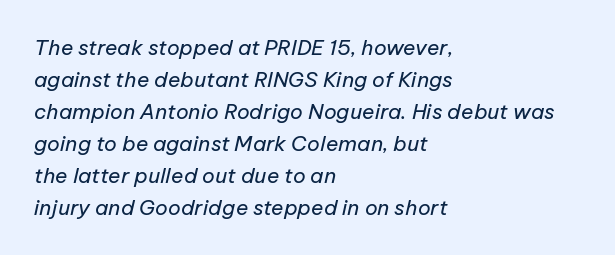
The image shows 21 px text type, italic (leaning right); set left-aligned, normal line spacing (1.52x), normal letter spacing, not underlined.
